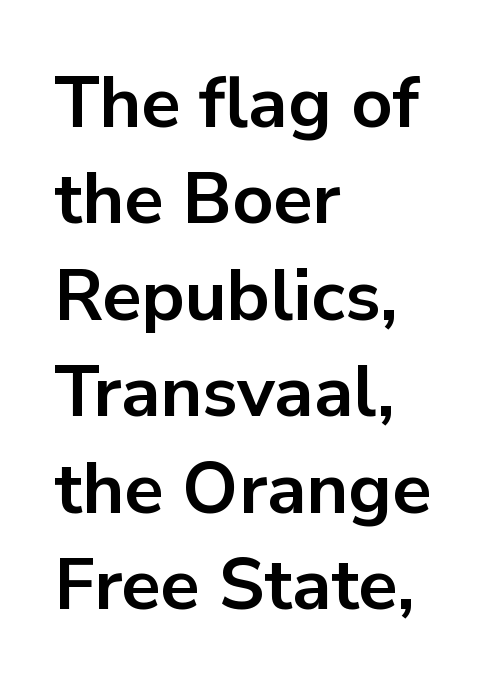
{"serif": "no", "italic": "no", "bold": "yes", "weight": "bold", "width": "normal", "stroke_contrast": "low", "x_height": "medium", "monospaced": "no", "underline": "no", "align": "left", "line_spacing": "normal", "line_spacing_ratio": 1.34, "letter_spacing": "normal", "letter_spacing_em": 0.0, "glyph_px": 72}
